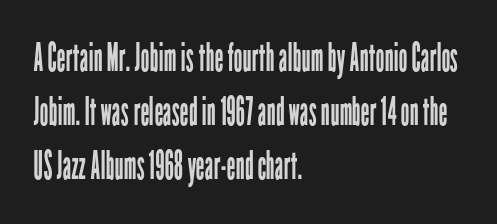
Examine the stroke ends and you'll find no serifs. These lines keep a tight, regular rhythm from letter to letter. The typeface has the unassuming heft of standard copy or less. This sample keeps an unexceptional amount of space between lines. Underlining? Definitely not there. A typesetter would call this proportional, since set widths differ per character.
